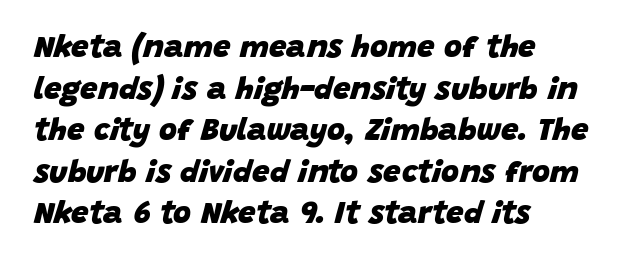
The image shows 31 px heavy type, italic (leaning right); set left-aligned, normal line spacing (1.34x), normal letter spacing, not underlined; low stroke contrast and a large x-height.
